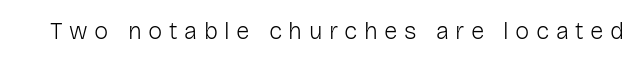
{"italic": "no", "bold": "no", "underline": "no", "letter_spacing": "wide", "letter_spacing_em": 0.27, "glyph_px": 24}
